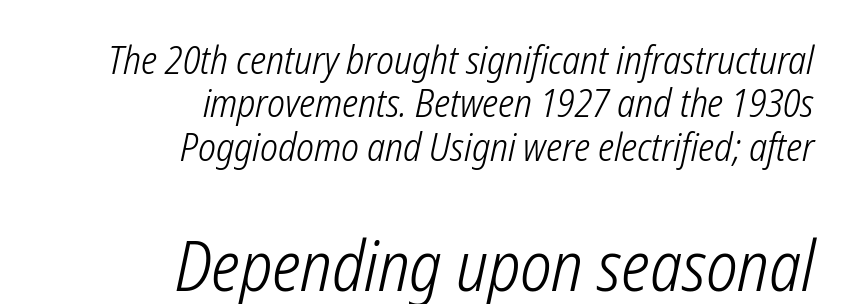
The image shows 69 px light, condensed type, italic (leaning right); set right-aligned, tight line spacing (1.11x), normal letter spacing, not underlined; the second (bottom) block is 1.77x larger; low stroke contrast and a medium x-height.
